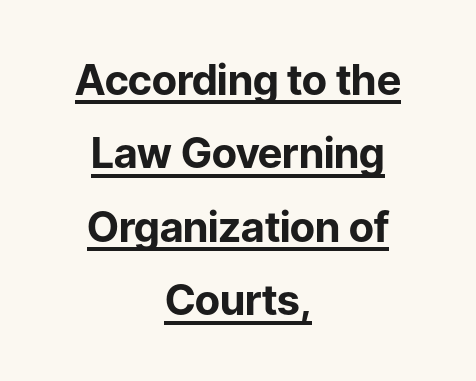
{"serif": "no", "italic": "no", "bold": "yes", "weight": "bold", "width": "normal", "stroke_contrast": "low", "x_height": "medium", "monospaced": "no", "underline": "yes", "align": "center", "line_spacing_ratio": 1.75, "letter_spacing": "normal", "letter_spacing_em": 0.0, "glyph_px": 42}
